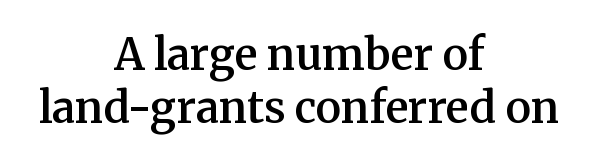
Q: Is the text bold? A: Semi-bold.
Q: Is the text italic (slanted)? A: No, it is upright.
Q: Is the typeface a serif or a sans-serif typeface? A: Serif.
Q: Is the text underlined? A: No.
Q: How is the paragraph aligned? A: Centered.
Q: Is the spacing between letters normal or unusually wide? A: Normal.
Q: Width (condensed, normal, or wide)? A: Normal.
Q: Stroke contrast? A: Medium.
Q: x-height? A: Medium.
Q: Monospaced? A: No.
